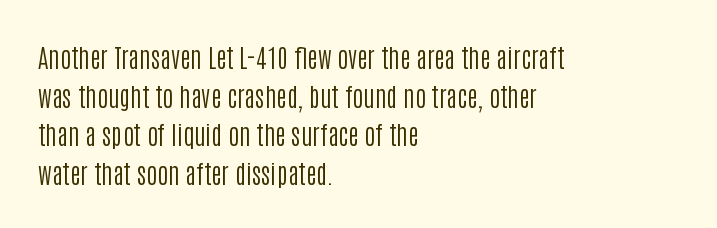
Q: Is the text bold? A: No.
Q: Is the text italic (slanted)? A: No, it is upright.
Q: Is the text underlined? A: No.
Q: How is the paragraph aligned? A: Left-aligned.
Q: Is the spacing between letters normal or unusually wide? A: Normal.
Q: Is the spacing between lines tight, normal or loose? A: Normal.
